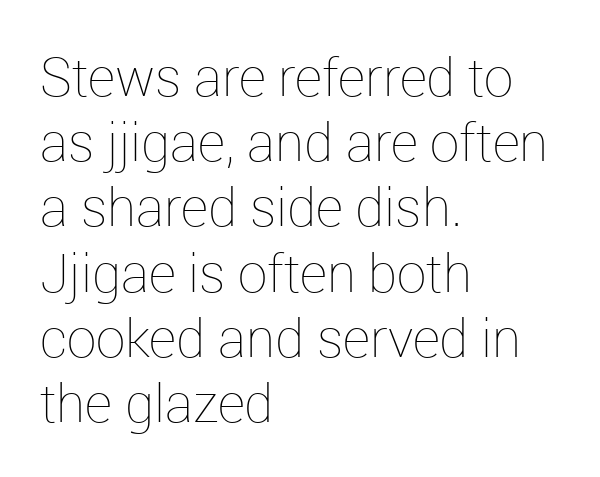
The image shows 53 px thin type, upright; set left-aligned, line spacing 1.23x, normal letter spacing, not underlined; low stroke contrast and a medium x-height.
